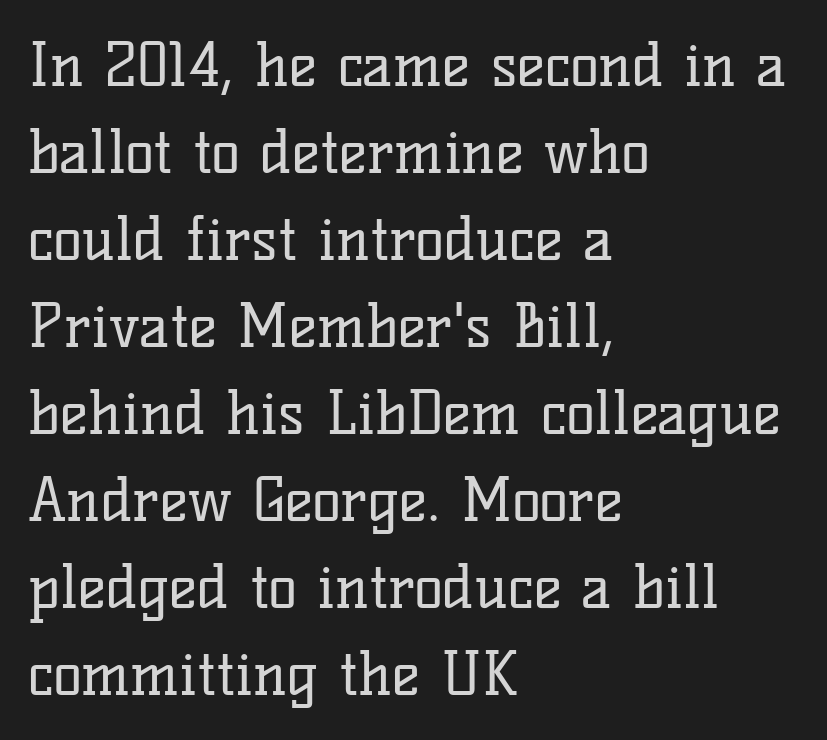
The passage is arranged the way most books set body copy — flush left. Counters stay open thanks to moderate or lighter strokes. Do the characters align in a grid? No, the font is proportional. Nope, not italic — everything's standing straight.
